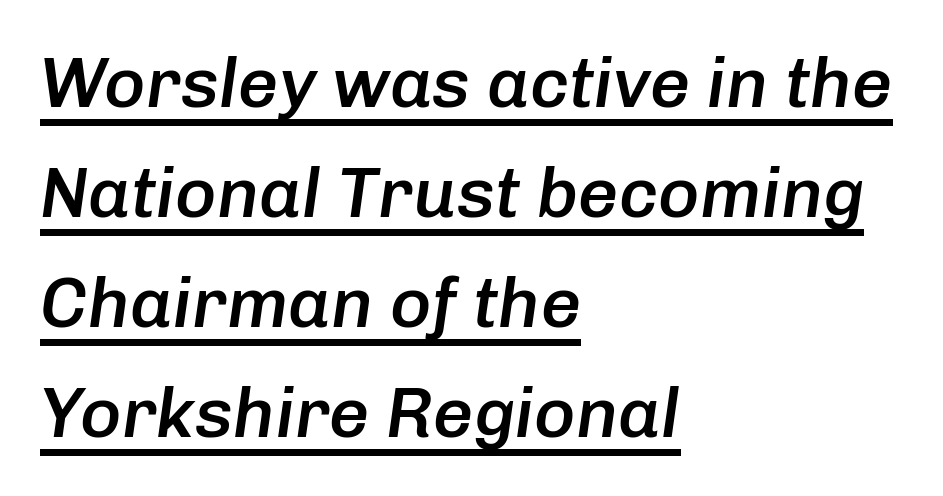
The image shows 71 px semibold type, italic (leaning right); set left-aligned, normal line spacing (1.55x), normal letter spacing, underlined; low stroke contrast and a medium x-height.
